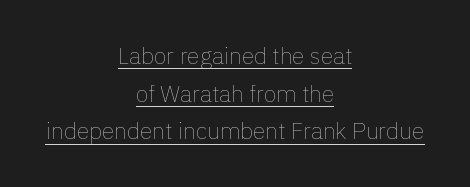
{"italic": "no", "bold": "no", "underline": "yes", "align": "center", "line_spacing": "normal", "line_spacing_ratio": 1.64, "letter_spacing": "normal", "letter_spacing_em": 0.0, "glyph_px": 23}
